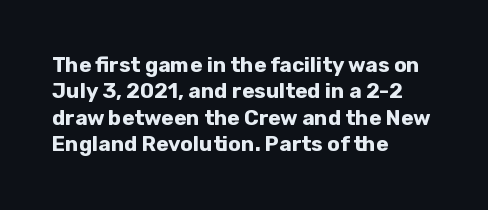
Q: Is the text bold? A: Yes.
Q: Is the text italic (slanted)? A: No, it is upright.
Q: Is the text underlined? A: No.
Q: How is the paragraph aligned? A: Left-aligned.
Q: Is the spacing between letters normal or unusually wide? A: Normal.
Q: Is the spacing between lines tight, normal or loose? A: Normal.
